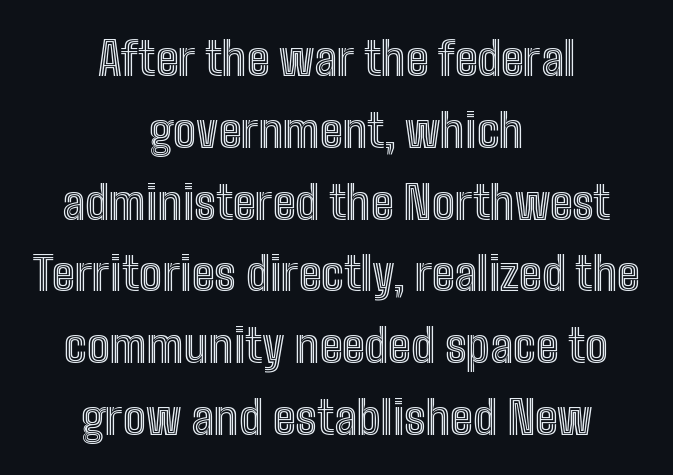
{"italic": "no", "width": "condensed", "x_height": "medium", "monospaced": "no", "underline": "no", "align": "center", "line_spacing": "normal", "line_spacing_ratio": 1.56, "letter_spacing": "normal", "letter_spacing_em": 0.0, "glyph_px": 46}
